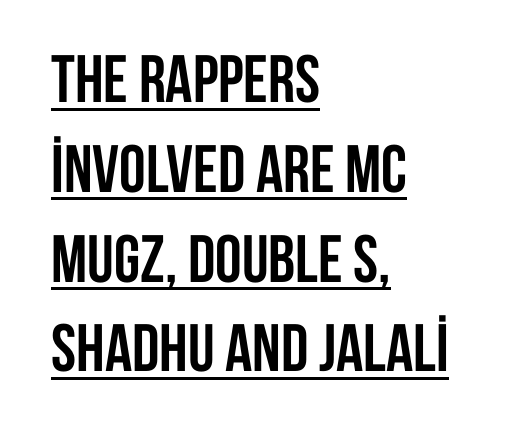
Is the block centered? No — it sits flush against the left margin. Nothing sits at the stroke ends, so this counts as sans-serif. Notice how thick the strokes are: this is what a full bold looks like. Decoration check: the copy is underlined.
